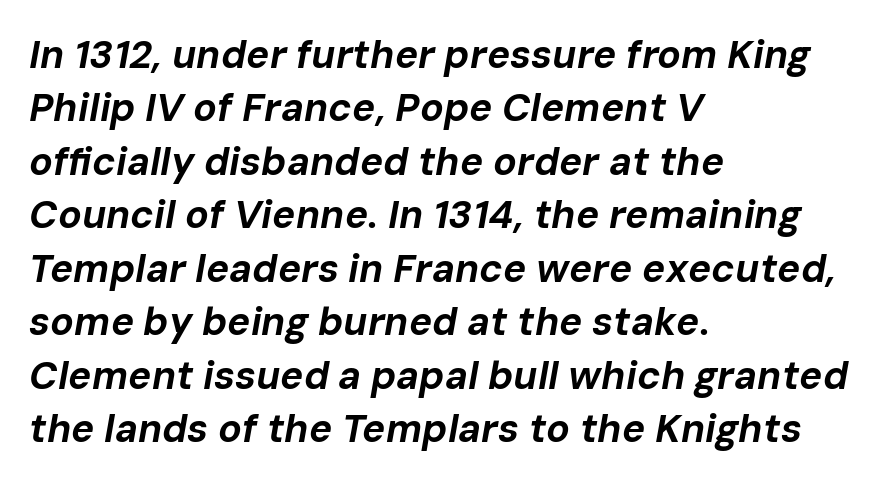
Q: Is the text bold? A: Yes.
Q: Is the text italic (slanted)? A: Yes, it leans right by about 10 degrees.
Q: Is the text underlined? A: No.
Q: How is the paragraph aligned? A: Left-aligned.
Q: Is the spacing between letters normal or unusually wide? A: Normal.
Q: Is the spacing between lines tight, normal or loose? A: Normal.
Q: Width (condensed, normal, or wide)? A: Normal.
Q: Stroke contrast? A: Low.
Q: x-height? A: Medium.
Q: Monospaced? A: No.
